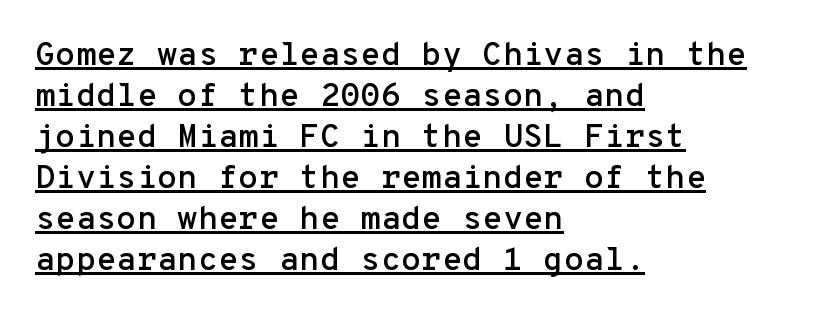
The image shows 33 px sans-serif type, upright, monospaced; set left-aligned, line spacing 1.24x, normal letter spacing, underlined; low stroke contrast and a medium x-height.
